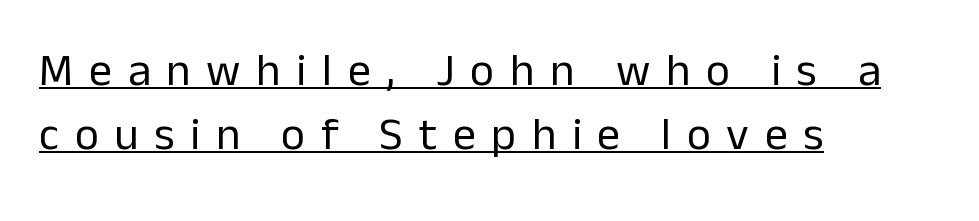
The image shows 46 px regular-weight sans-serif type, upright; set left-aligned, normal line spacing (1.39x), unusually wide letter spacing (+0.34 em), underlined; low stroke contrast and a medium x-height.
